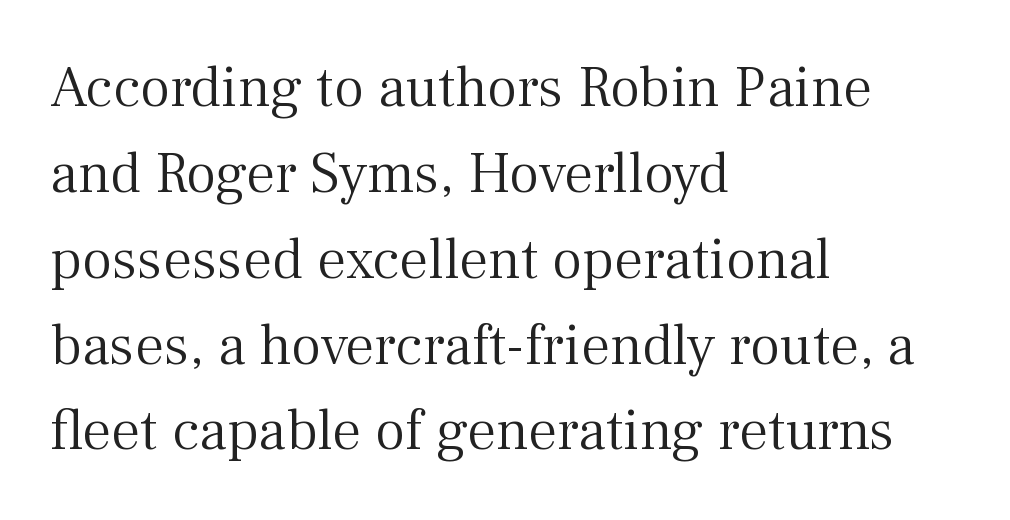
{"serif": "yes", "italic": "no", "bold": "no", "weight": "light", "width": "normal", "stroke_contrast": "medium", "x_height": "medium", "monospaced": "no", "underline": "no", "align": "left", "line_spacing": "normal", "line_spacing_ratio": 1.48, "letter_spacing": "normal", "letter_spacing_em": 0.0, "glyph_px": 58}
